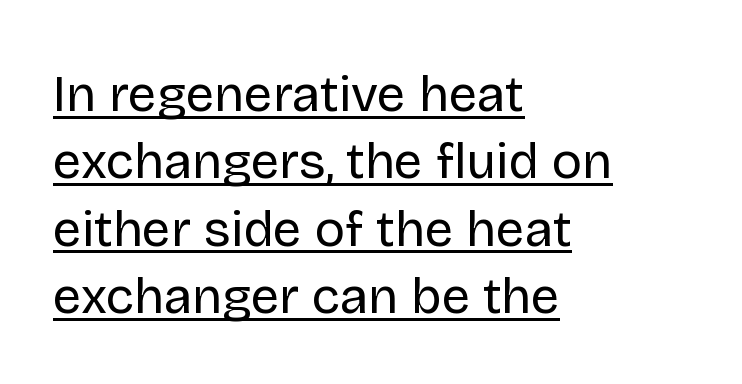
Looks like regular typesetting: each glyph gets only the width it needs. Caption: standard tracking, unaltered. No heavy texture on the line: the type isn't bold. Compared with typical paragraphs, the rows here are spaced about the same.
